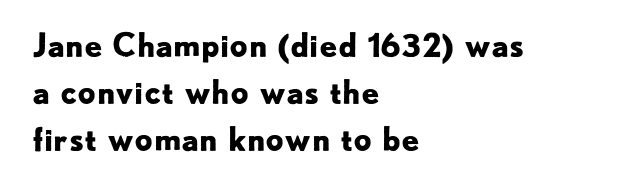
The image shows 32 px bold sans-serif type, upright; set left-aligned, normal line spacing (1.47x), normal letter spacing, not underlined; low stroke contrast and a small x-height.
